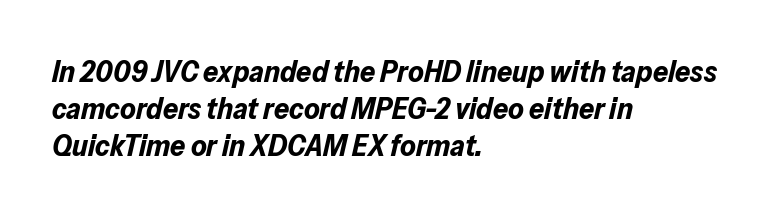
The image shows 30 px bold type, italic (leaning right); set left-aligned, line spacing 1.24x, normal letter spacing, not underlined; low stroke contrast and a medium x-height.
